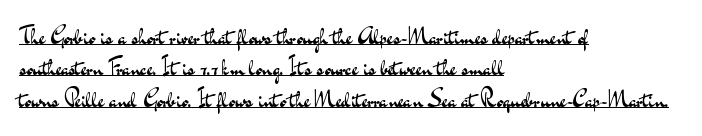
Typeset ragged right — the left edge is the straight one. No extra ink here — the face is not bold. In designer terms, the underline attribute is active on this setting.
